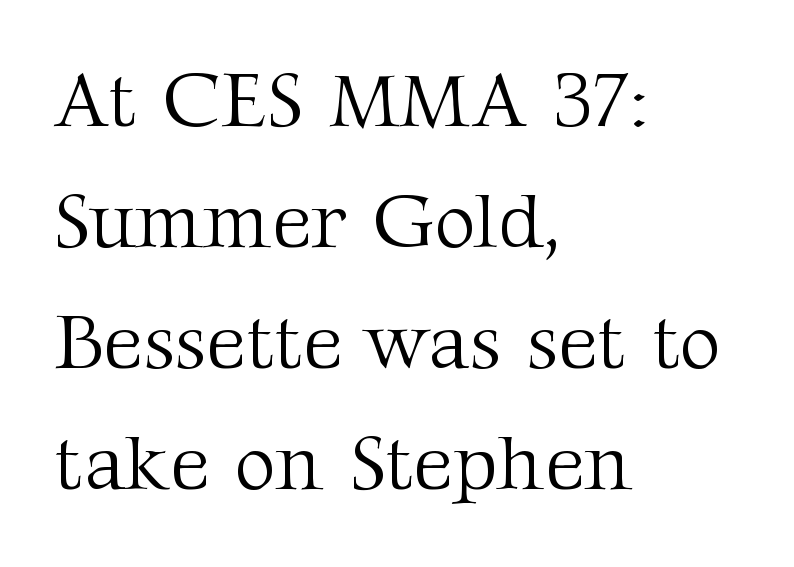
The image shows 79 px light serif type, upright; set left-aligned, normal line spacing (1.53x), normal letter spacing, not underlined; medium stroke contrast and a medium x-height.
